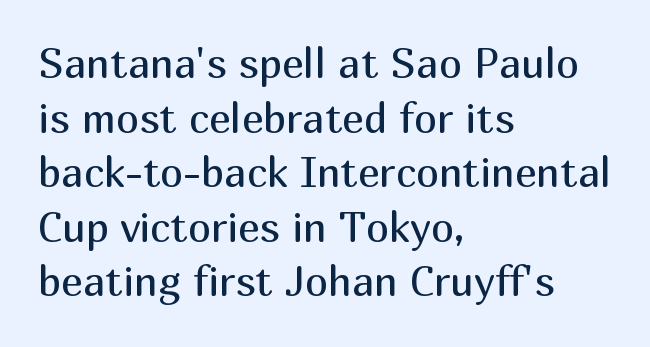
{"serif": "no", "italic": "no", "bold": "no", "weight": "regular", "width": "normal", "stroke_contrast": "medium", "x_height": "medium", "monospaced": "no", "underline": "no", "align": "left", "line_spacing": "normal", "line_spacing_ratio": 1.33, "letter_spacing": "normal", "letter_spacing_em": 0.0, "glyph_px": 41}
